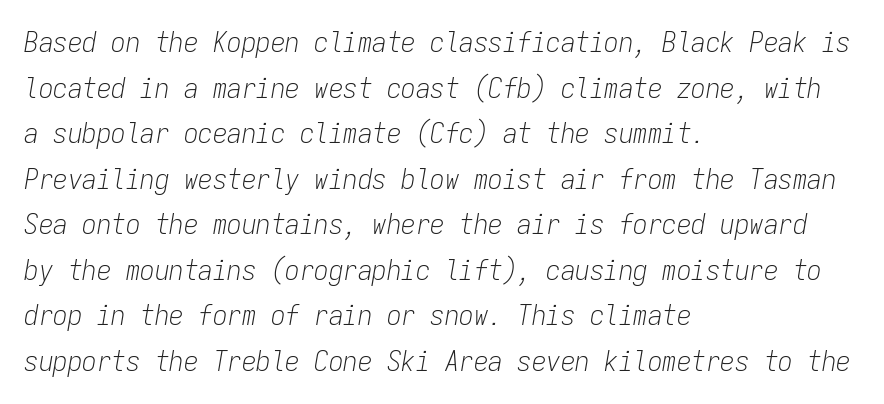
The text block is weighted toward the left margin, trailing off unevenly rightward. Underline: absent. Line spacing here is normal. Nobody touched the tracking dial on this one.
